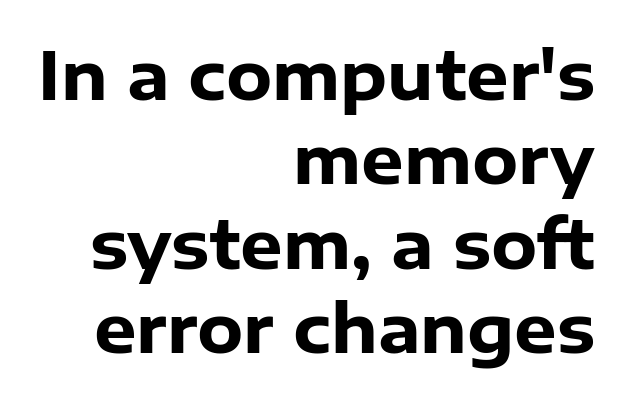
Q: Is the text bold? A: Yes.
Q: Is the text italic (slanted)? A: No, it is upright.
Q: Is the typeface a serif or a sans-serif typeface? A: Sans-serif.
Q: Is the text underlined? A: No.
Q: How is the paragraph aligned? A: Right-aligned.
Q: Is the spacing between letters normal or unusually wide? A: Normal.
Q: Is the spacing between lines tight, normal or loose? A: Normal.
Q: Width (condensed, normal, or wide)? A: Normal.
Q: Stroke contrast? A: Low.
Q: x-height? A: Medium.
Q: Monospaced? A: No.
